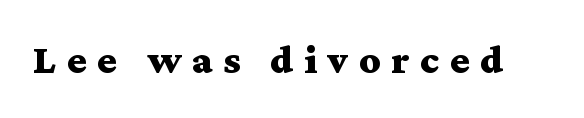
Q: Is the text bold? A: Yes.
Q: Is the text italic (slanted)? A: No, it is upright.
Q: Is the typeface a serif or a sans-serif typeface? A: Serif.
Q: Is the text underlined? A: No.
Q: Is the spacing between letters normal or unusually wide? A: Unusually wide.
Q: Width (condensed, normal, or wide)? A: Wide.
Q: Stroke contrast? A: Medium.
Q: x-height? A: Medium.
Q: Monospaced? A: No.
